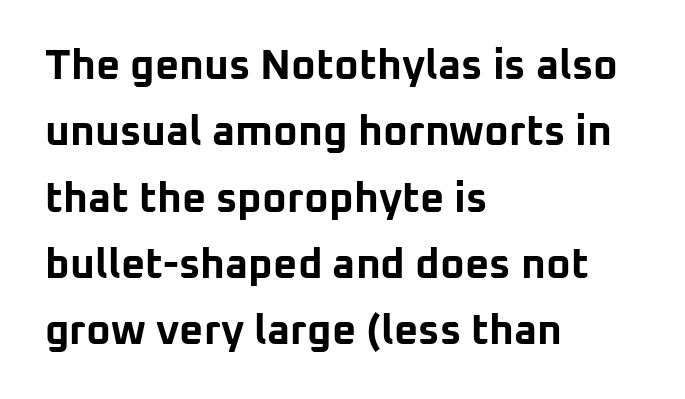
The letters stand upright; this is a roman face. Summary of weight: heavy, a full bold. The tracking reads as untouched default to a designer's eye. Every row of glyphs begins at an identical x-position on the left.
